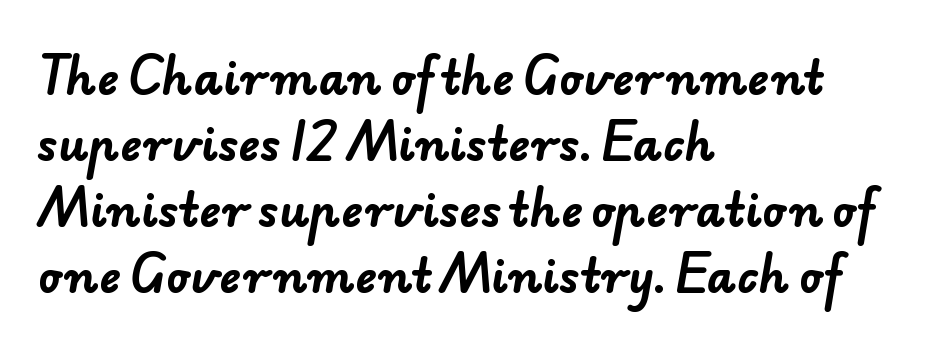
{"serif": "no", "bold": "yes", "weight": "bold", "width": "normal", "stroke_contrast": "low", "x_height": "small", "monospaced": "no", "underline": "no", "align": "left", "line_spacing": "normal", "line_spacing_ratio": 1.47, "letter_spacing": "normal", "letter_spacing_em": 0.0, "glyph_px": 45}
